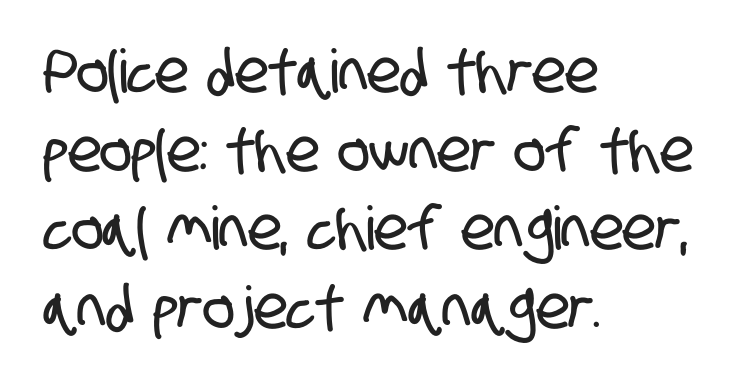
{"serif": "no", "width": "condensed", "stroke_contrast": "low", "x_height": "large", "monospaced": "no", "underline": "no", "align": "left", "line_spacing": "normal", "line_spacing_ratio": 1.31, "letter_spacing": "normal", "letter_spacing_em": 0.0, "glyph_px": 60}
